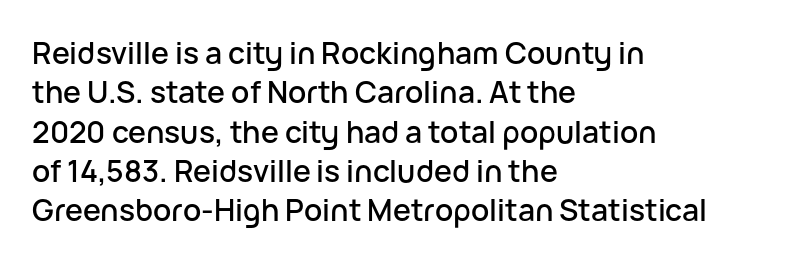
Letters rest on an invisible, unmarked baseline. Baseline-to-baseline distance is the conventional proportion of letter height. Nothing sits at the stroke ends, so this counts as sans-serif. How are the letters spaced? Ordinarily, with no added tracking.
